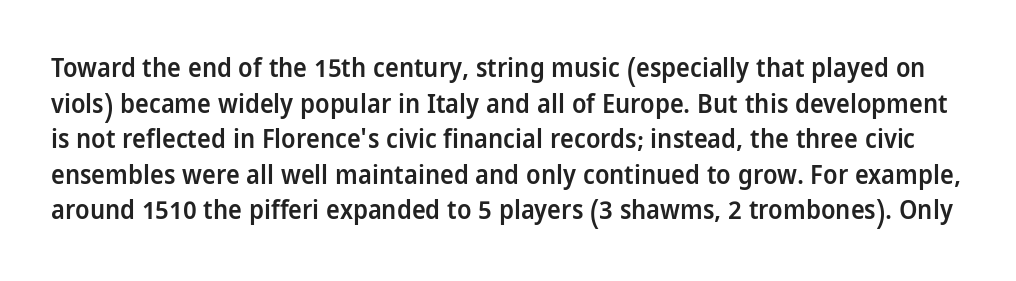
Q: Is the text bold? A: Semi-bold.
Q: Is the text italic (slanted)? A: No, it is upright.
Q: Is the text underlined? A: No.
Q: Is the spacing between letters normal or unusually wide? A: Normal.
Q: Is the spacing between lines tight, normal or loose? A: Normal.
